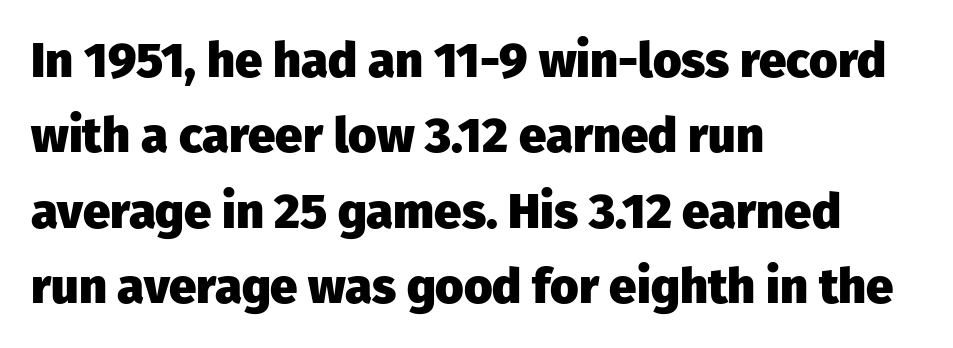
The image shows 49 px heavy sans-serif type, upright; set left-aligned, normal line spacing (1.54x), normal letter spacing, not underlined; low stroke contrast and a medium x-height.
